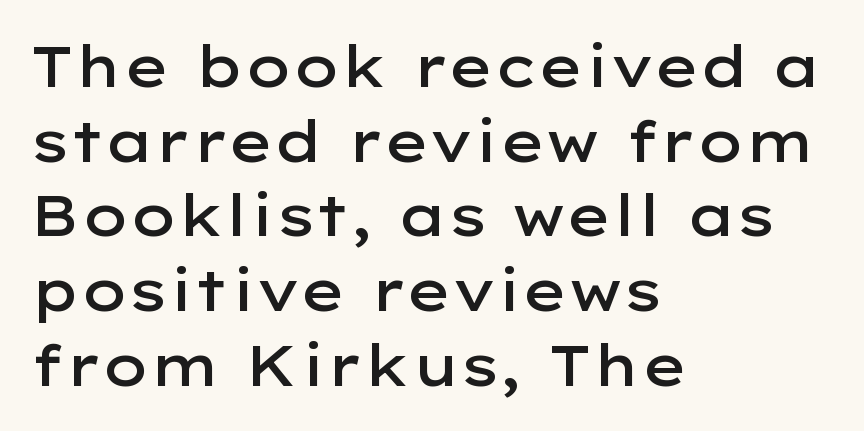
Q: Is the text bold? A: Semi-bold.
Q: Is the text italic (slanted)? A: No, it is upright.
Q: Is the typeface a serif or a sans-serif typeface? A: Sans-serif.
Q: Is the text underlined? A: No.
Q: How is the paragraph aligned? A: Left-aligned.
Q: Is the spacing between letters normal or unusually wide? A: Normal.
Q: Is the spacing between lines tight, normal or loose? A: Normal.
Q: Width (condensed, normal, or wide)? A: Wide.
Q: Stroke contrast? A: Low.
Q: x-height? A: Medium.
Q: Monospaced? A: No.
